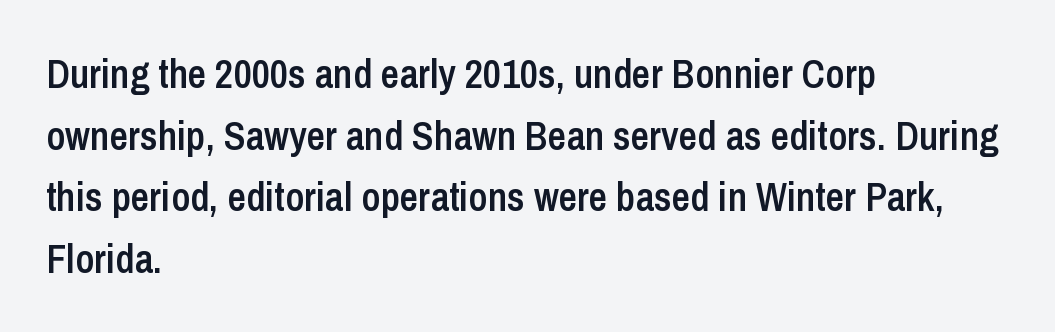
This is the regular roman posture of the typeface. Does the type have serifs? No, each stem ends abruptly. Just letters on the line, the space beneath them empty. The type is set solid horizontally, with unmodified tracking. The paragraph has a hard left edge and a soft right edge.
